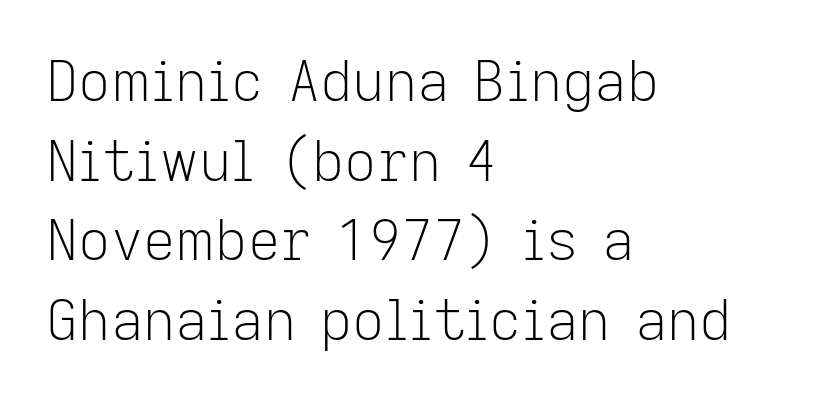
Every stem runs plumb, perpendicular to the baseline. Counters stay open thanks to moderate or lighter strokes. Line beginnings align vertically; line endings do not. The passage shown is typed in a proportional face where columns would drift. Baseline-to-baseline distance is the conventional proportion of letter height.
